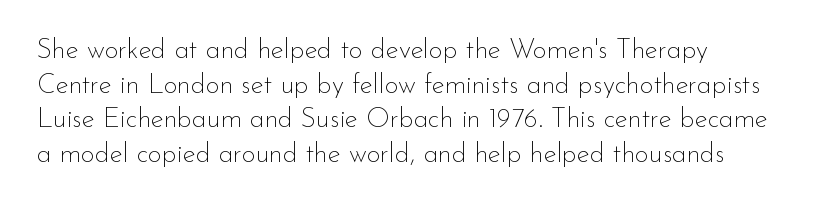
The image shows 27 px text type, upright; set left-aligned, normal line spacing (1.28x), normal letter spacing, not underlined.
